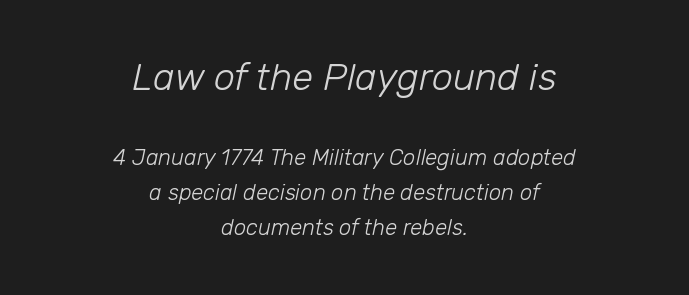
The image shows 38 px light type, italic (leaning right); set centered, normal line spacing (1.58x), normal letter spacing, not underlined; the first (top) block is 1.73x larger; low stroke contrast and a medium x-height.
